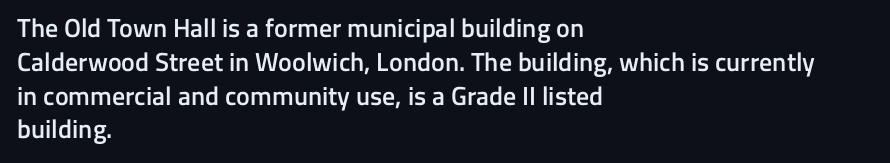
The image shows 26 px text type, upright; set left-aligned, normal line spacing (1.3x), normal letter spacing, not underlined.
